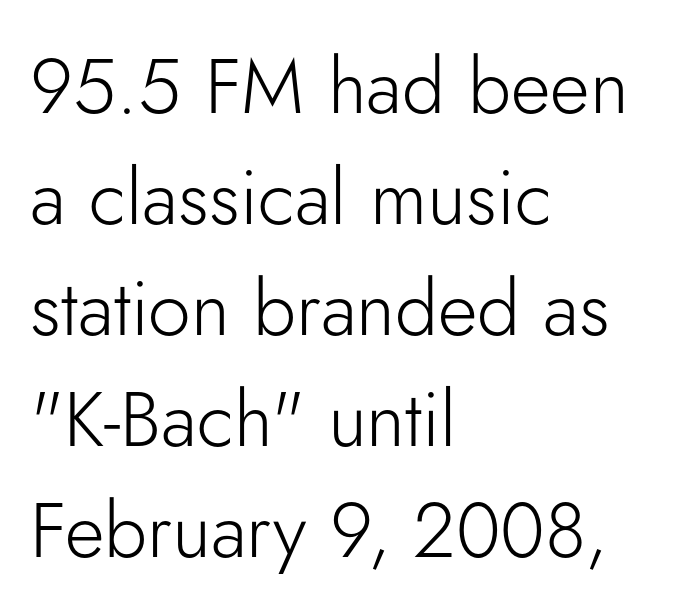
Q: Is the text bold? A: No.
Q: Is the text italic (slanted)? A: No, it is upright.
Q: Is the typeface a serif or a sans-serif typeface? A: Sans-serif.
Q: Is the text underlined? A: No.
Q: How is the paragraph aligned? A: Left-aligned.
Q: Is the spacing between letters normal or unusually wide? A: Normal.
Q: Is the spacing between lines tight, normal or loose? A: Normal.
Q: Width (condensed, normal, or wide)? A: Normal.
Q: Stroke contrast? A: Low.
Q: x-height? A: Small.
Q: Monospaced? A: No.
